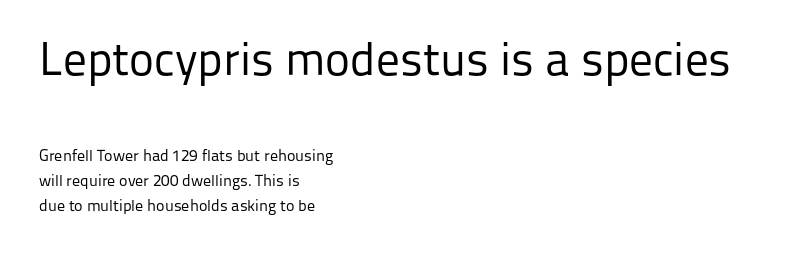
The paragraph has a hard left edge and a soft right edge. The gap between lines stays unmarked. Italic: no, the glyphs are upright roman. What kind of face is this? One without serifs — a sans. Nothing heavy about these letters — not bold at all.
